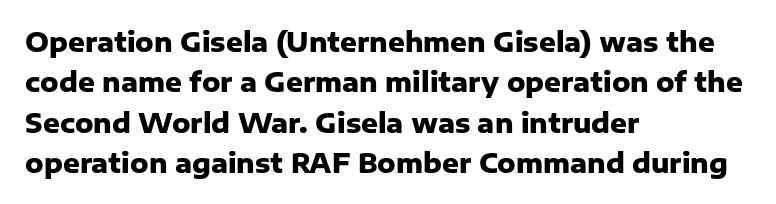
Q: Is the text bold? A: Yes.
Q: Is the text italic (slanted)? A: No, it is upright.
Q: Is the text underlined? A: No.
Q: How is the paragraph aligned? A: Left-aligned.
Q: Is the spacing between letters normal or unusually wide? A: Normal.
Q: Is the spacing between lines tight, normal or loose? A: Normal.
